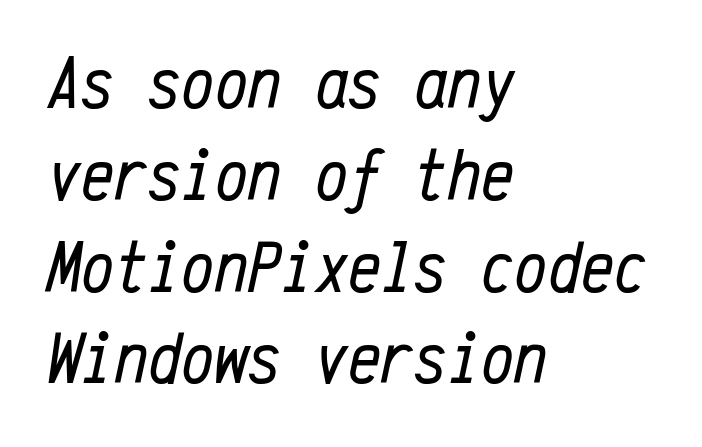
Rendered with sloped, italic letterforms. The words here are not underlined. Here the designer chose a console-style face with uniform glyph widths. Is the stroke heavy? The answer is a plain regular-or-lighter. These lines stack with their left ends in a neat column. These lines keep a tight, regular rhythm from letter to letter.
